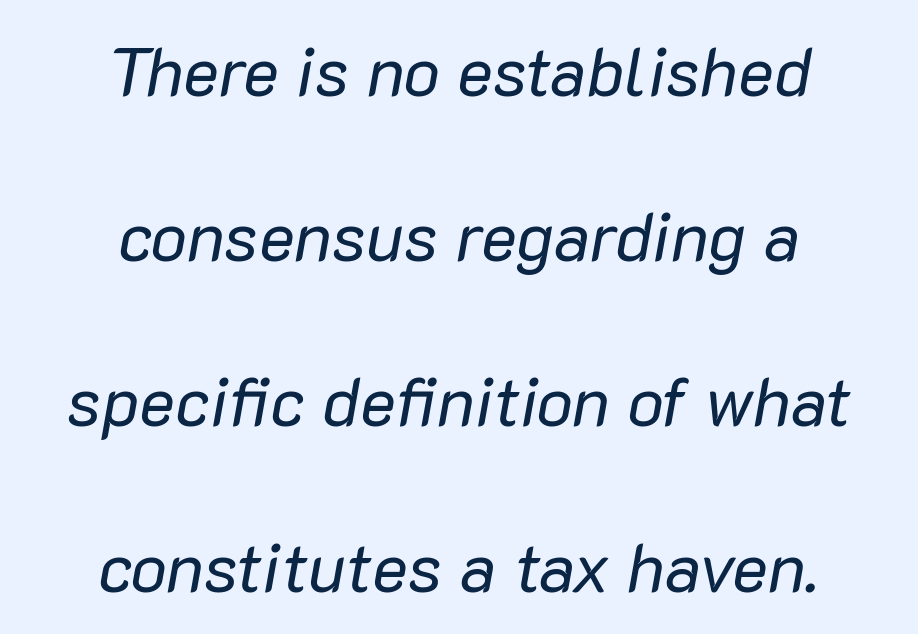
The image shows 68 px regular-weight type, italic (leaning right); set centered, loose line spacing (2.43x), normal letter spacing, not underlined; low stroke contrast and a medium x-height.
